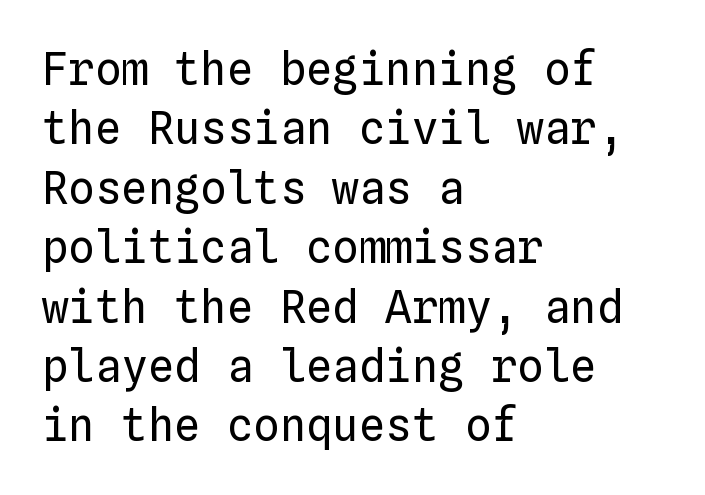
The image shows 44 px regular-weight type, upright, monospaced; set left-aligned, normal line spacing (1.35x), normal letter spacing, not underlined; low stroke contrast and a medium x-height.
